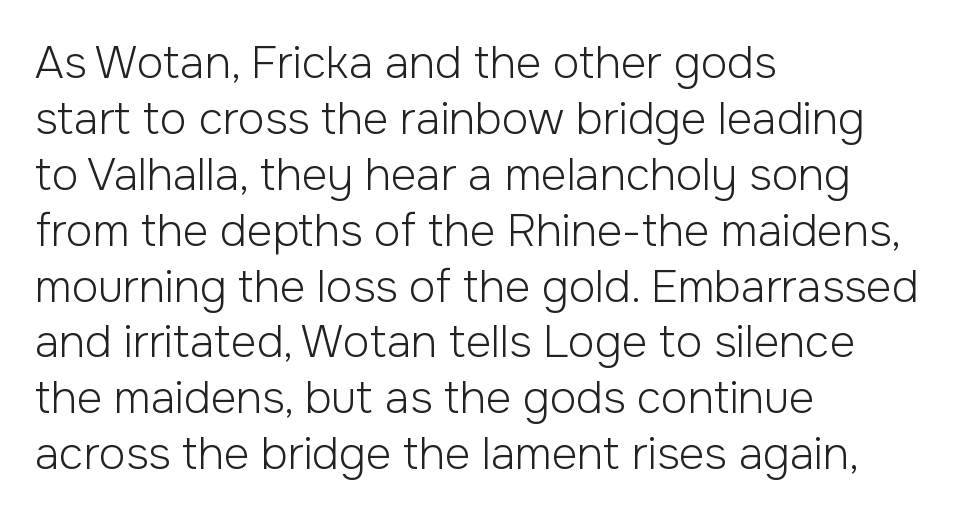
No italicization has been applied; the sample stays upright. Nobody drew a line under any word here. Check where the strokes stop: nothing finishes them off — pure sans. Weight: in the light-to-regular range. Vertical spacing — default.
